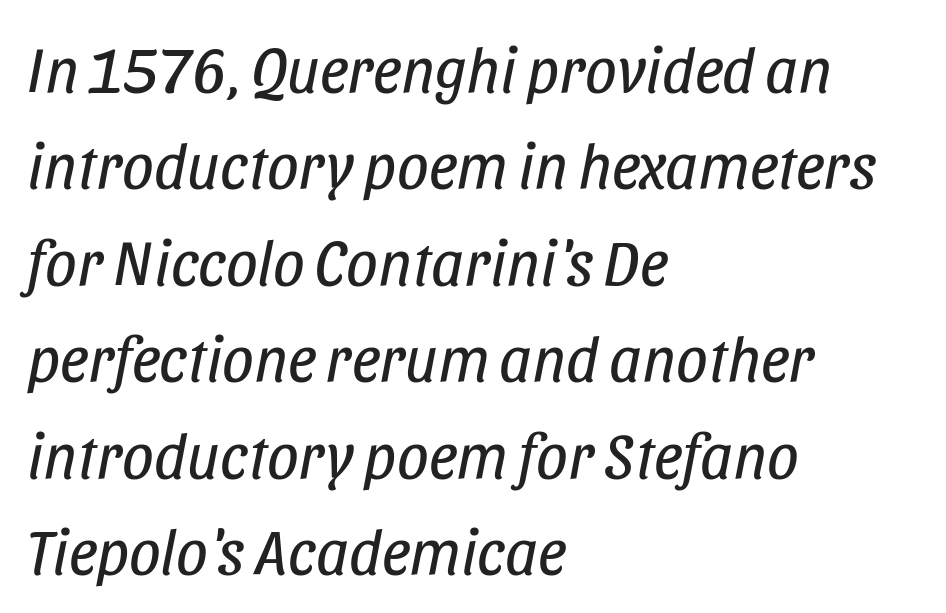
Q: Is the text bold? A: No.
Q: Is the text italic (slanted)? A: Yes, it leans right by about 11 degrees.
Q: Is the text underlined? A: No.
Q: How is the paragraph aligned? A: Left-aligned.
Q: Is the spacing between letters normal or unusually wide? A: Normal.
Q: Is the spacing between lines tight, normal or loose? A: Normal.
Q: Width (condensed, normal, or wide)? A: Condensed.
Q: Stroke contrast? A: Low.
Q: x-height? A: Large.
Q: Monospaced? A: No.
